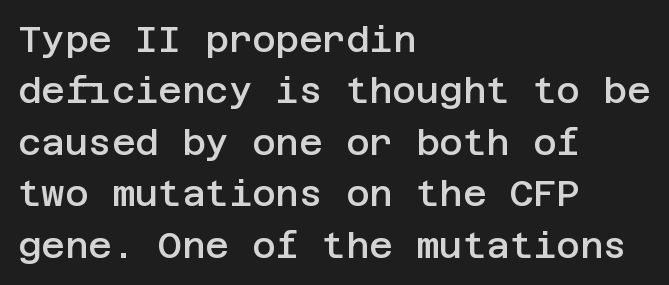
{"serif": "no", "italic": "no", "bold": "semi", "weight": "semibold", "width": "normal", "stroke_contrast": "low", "x_height": "large", "underline": "no", "align": "left", "line_spacing": "normal", "line_spacing_ratio": 1.43, "letter_spacing": "normal", "letter_spacing_em": 0.0, "glyph_px": 36}
